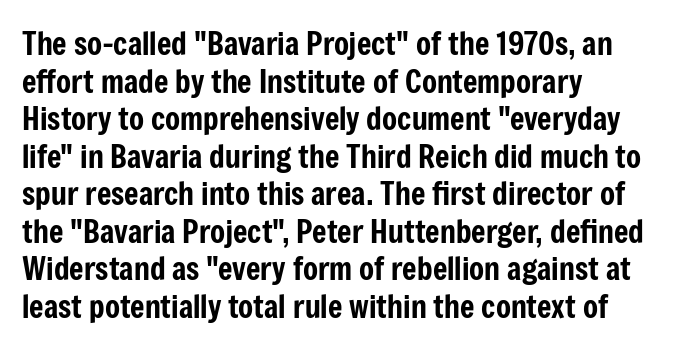
{"serif": "no", "italic": "no", "width": "condensed", "stroke_contrast": "low", "x_height": "medium", "monospaced": "no", "underline": "no", "align": "left", "line_spacing_ratio": 1.21, "letter_spacing": "normal", "letter_spacing_em": 0.0, "glyph_px": 31}
